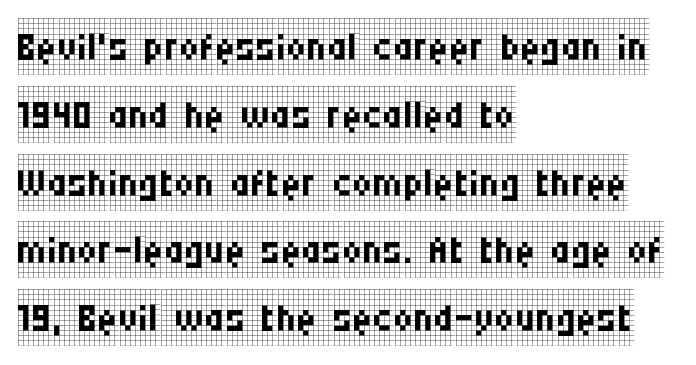
Caption: standard tracking, unaltered. Looks like regular typesetting: each glyph gets only the width it needs. Letters have the restrained weight of plain body copy at most. No word sits above an underline.
